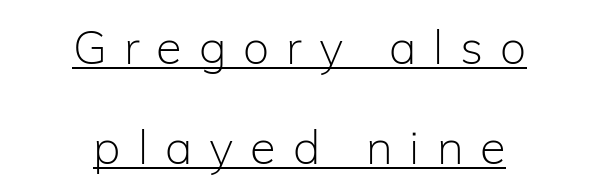
Weight: not bold — regular or lighter. Does the lettering tilt? It doesn't — this is upright. A baseline rule has been typeset under these characters. Widely set lines give the paragraph a tall, airy silhouette.
